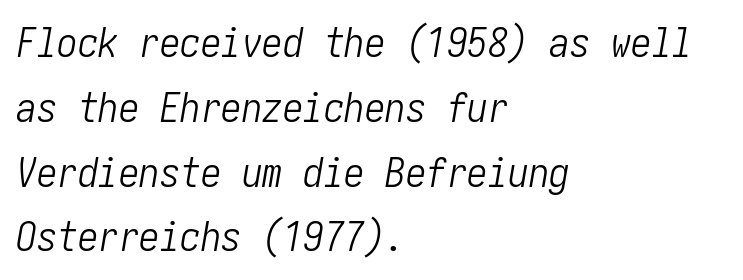
{"italic": "yes", "lean": "right", "slant_degrees": 10, "bold": "no", "weight": "light", "width": "condensed", "stroke_contrast": "low", "x_height": "medium", "underline": "no", "align": "left", "line_spacing": "normal", "line_spacing_ratio": 1.58, "letter_spacing": "normal", "letter_spacing_em": 0.0, "glyph_px": 41}
